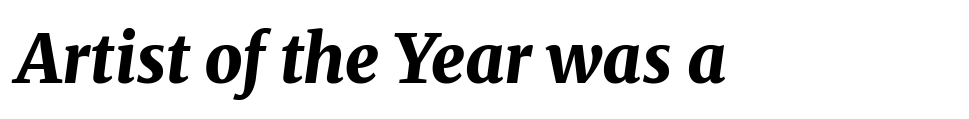
Q: Is the text bold? A: Yes.
Q: Is the text italic (slanted)? A: Yes, it leans right by about 8 degrees.
Q: Is the text underlined? A: No.
Q: Is the spacing between letters normal or unusually wide? A: Normal.
Q: Width (condensed, normal, or wide)? A: Normal.
Q: Stroke contrast? A: Medium.
Q: x-height? A: Medium.
Q: Monospaced? A: No.
